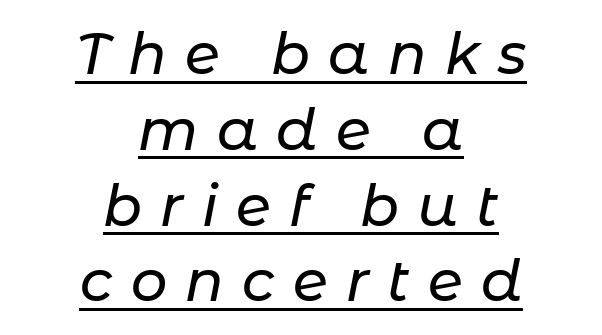
{"italic": "yes", "lean": "right", "slant_degrees": 11, "width": "normal", "stroke_contrast": "low", "x_height": "medium", "monospaced": "no", "underline": "yes", "align": "center", "line_spacing": "normal", "line_spacing_ratio": 1.33, "letter_spacing": "wide", "letter_spacing_em": 0.32, "glyph_px": 57}
